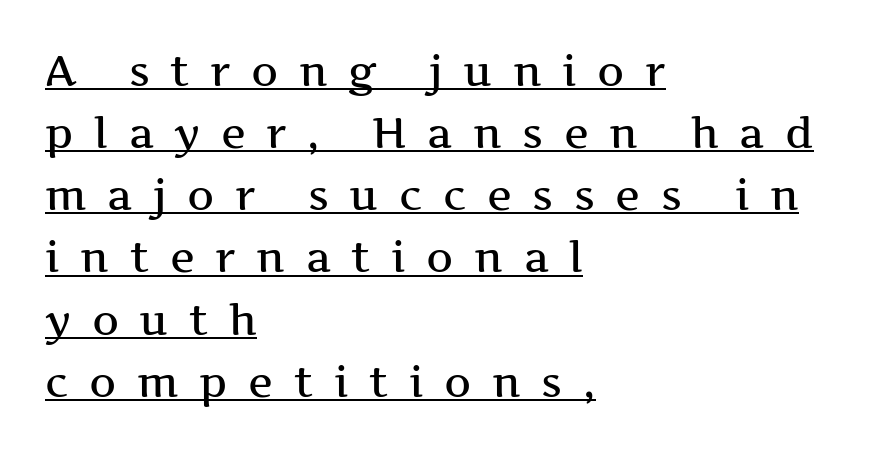
The image shows 42 px wide serif type, upright; set left-aligned, normal line spacing (1.48x), unusually wide letter spacing (+0.49 em), underlined; medium stroke contrast and a medium x-height.
